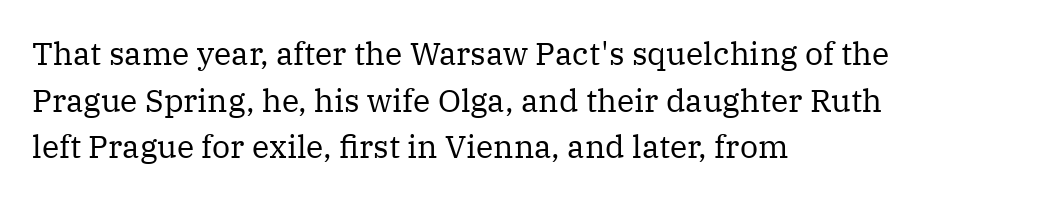
Here the designer chose a conventional face with non-uniform glyph widths. This rendering employs a face with finishing strokes, i.e., a serif. The characters are drawn with everyday or finer stroke widths. You can tell it's not italic because the verticals are truly vertical. Words float on clear page, feet unadorned.
